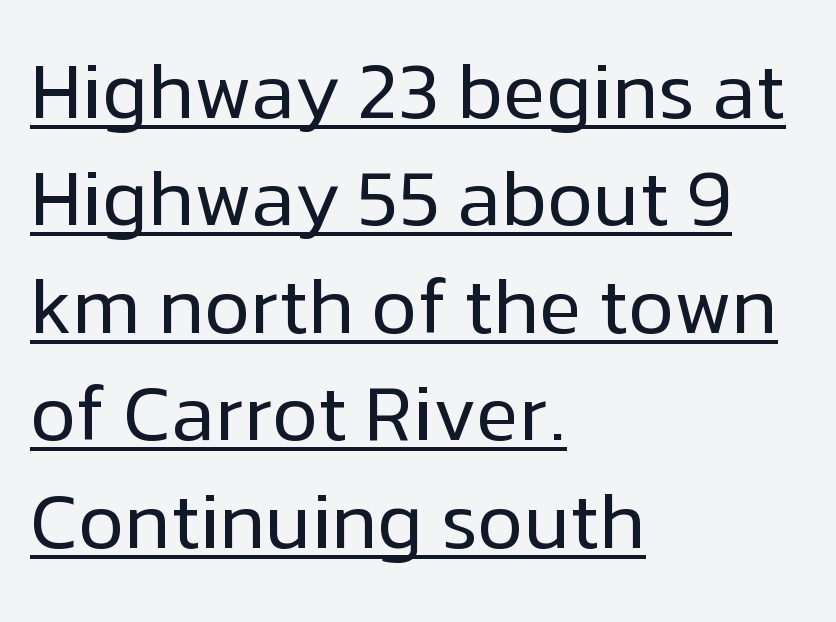
The image shows 79 px regular-weight sans-serif type, upright; set left-aligned, normal line spacing (1.36x), normal letter spacing, underlined; low stroke contrast and a medium x-height.
